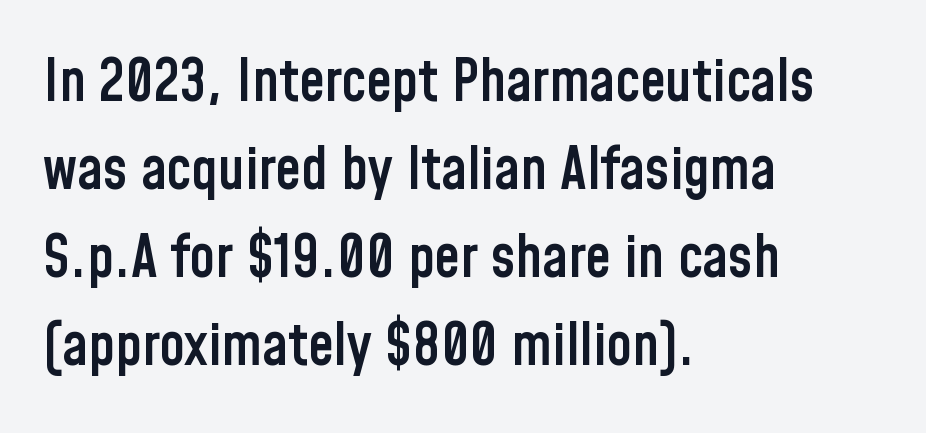
Q: Is the text bold? A: Semi-bold.
Q: Is the text italic (slanted)? A: No, it is upright.
Q: Is the typeface a serif or a sans-serif typeface? A: Sans-serif.
Q: Is the text underlined? A: No.
Q: How is the paragraph aligned? A: Left-aligned.
Q: Is the spacing between letters normal or unusually wide? A: Normal.
Q: Is the spacing between lines tight, normal or loose? A: Normal.
Q: Width (condensed, normal, or wide)? A: Condensed.
Q: Stroke contrast? A: Low.
Q: x-height? A: Medium.
Q: Monospaced? A: No.
